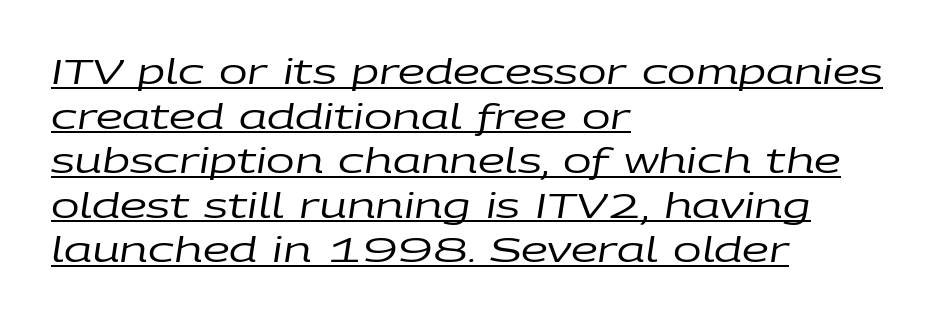
The image shows 34 px regular-weight, wide type, italic (leaning right); set left-aligned, normal line spacing (1.31x), normal letter spacing, underlined; low stroke contrast and a large x-height.
